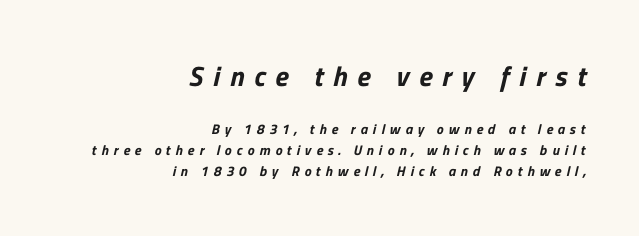
The image shows 28 px sans-serif type; set right-aligned, normal line spacing (1.49x), unusually wide letter spacing (+0.35 em), not underlined; the first (top) block is 2.0x larger; low stroke contrast and a medium x-height.
